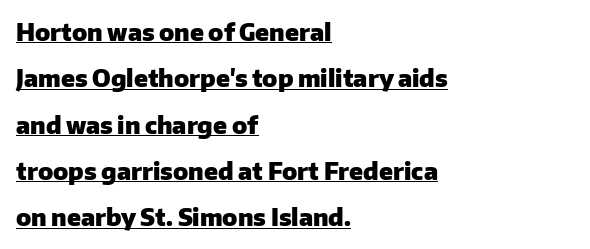
Q: Is the text bold? A: Yes.
Q: Is the text italic (slanted)? A: No, it is upright.
Q: Is the text underlined? A: Yes.
Q: How is the paragraph aligned? A: Left-aligned.
Q: Is the spacing between letters normal or unusually wide? A: Normal.
Q: Is the spacing between lines tight, normal or loose? A: Loose.
